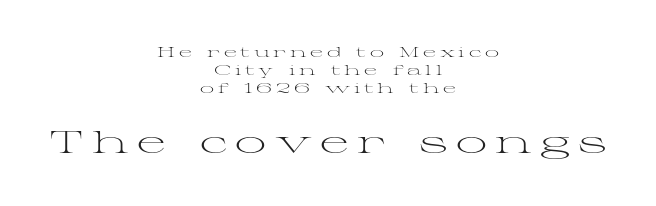
The passage shown is not bold in any degree. The designer left line spacing at the default. The line texture is sparse and dotted thanks to wide tracking. The whitespace from short lines is split evenly between both sides. Stroke terminals: seriffed. The specimen reads as upright at a glance.
